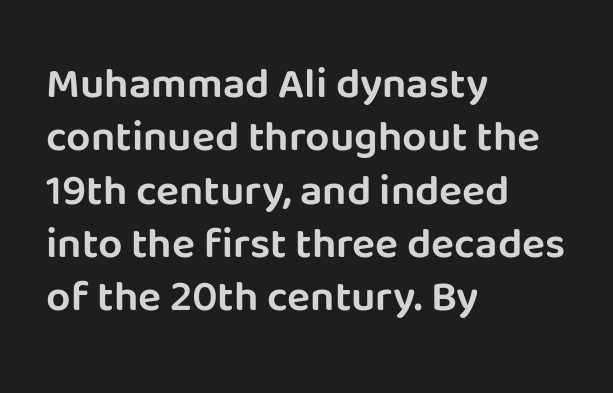
The image shows 43 px sans-serif type, upright; set left-aligned, line spacing 1.24x, normal letter spacing, not underlined; low stroke contrast and a large x-height.
